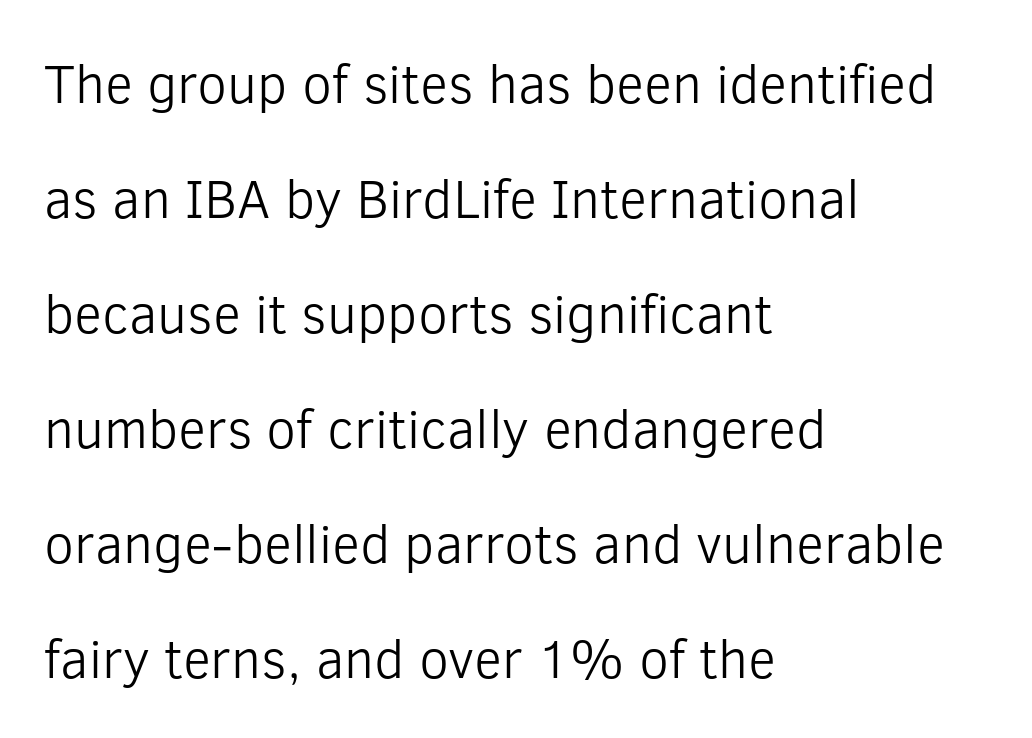
The image shows 54 px light sans-serif type, upright; set left-aligned, loose line spacing (2.13x), normal letter spacing, not underlined; low stroke contrast and a medium x-height.
